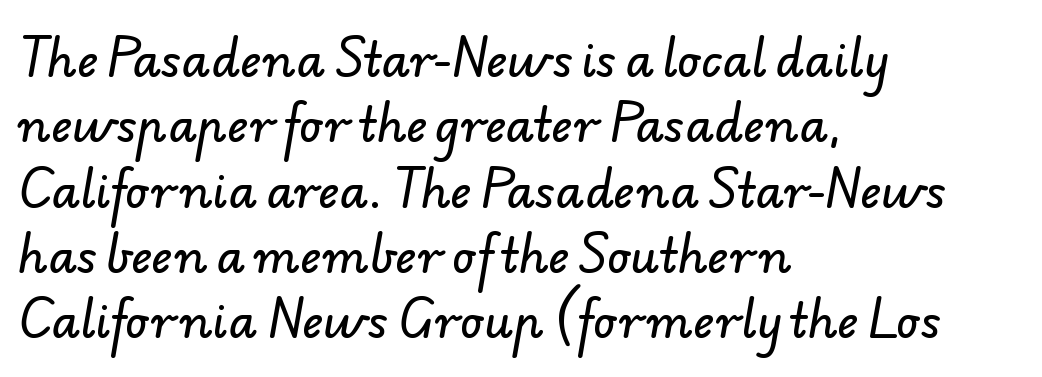
Q: Is the typeface a serif or a sans-serif typeface? A: Sans-serif.
Q: Is the text underlined? A: No.
Q: How is the paragraph aligned? A: Left-aligned.
Q: Is the spacing between letters normal or unusually wide? A: Normal.
Q: Is the spacing between lines tight, normal or loose? A: Normal.
Q: Width (condensed, normal, or wide)? A: Normal.
Q: Stroke contrast? A: Low.
Q: x-height? A: Small.
Q: Monospaced? A: No.
